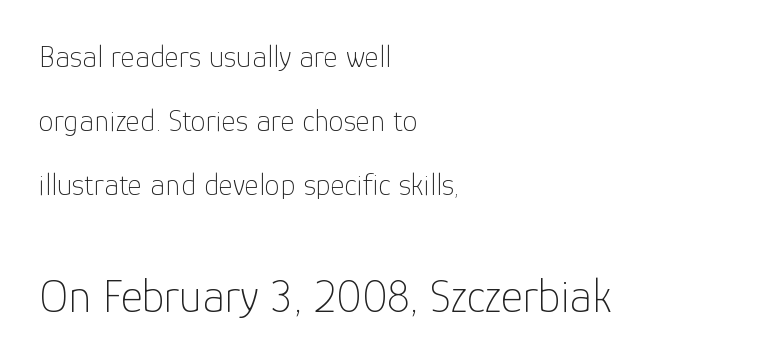
Q: Is the text bold? A: No.
Q: Is the text italic (slanted)? A: No, it is upright.
Q: Is the typeface a serif or a sans-serif typeface? A: Sans-serif.
Q: Is the text underlined? A: No.
Q: How is the paragraph aligned? A: Left-aligned.
Q: Is the spacing between letters normal or unusually wide? A: Normal.
Q: Is the spacing between lines tight, normal or loose? A: Loose.
Q: Which block of text is set in a larger size, the first (top) or the second (bottom)? A: The second (bottom) one.
Q: Width (condensed, normal, or wide)? A: Normal.
Q: Stroke contrast? A: Low.
Q: x-height? A: Medium.
Q: Monospaced? A: No.
